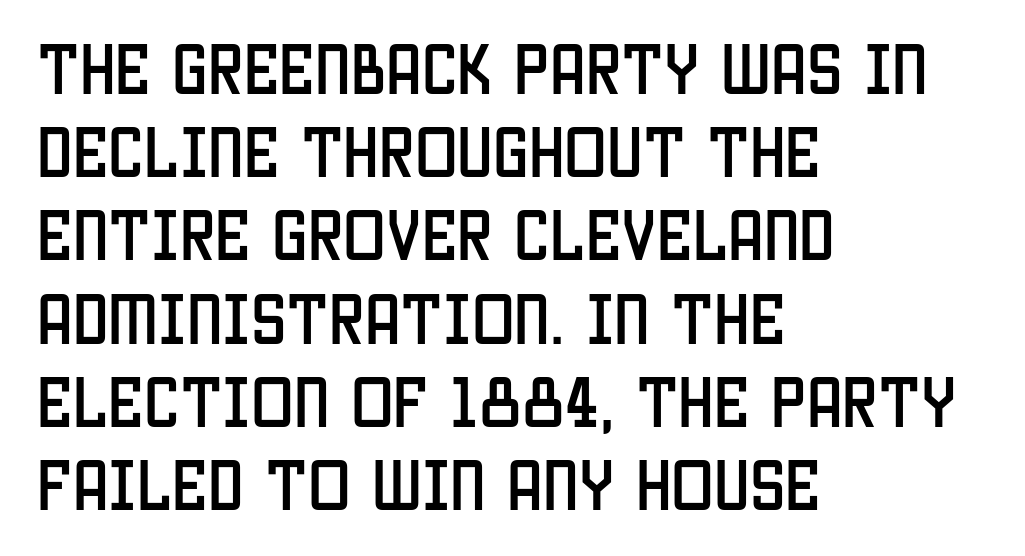
The image shows 57 px condensed sans-serif type, upright; set left-aligned, normal line spacing (1.46x), normal letter spacing, not underlined; low stroke contrast and a large x-height.
